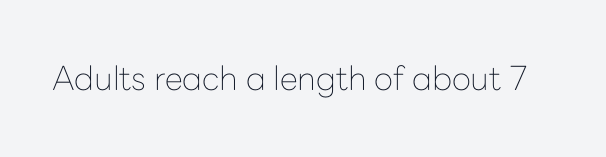
Q: Is the text bold? A: No.
Q: Is the text italic (slanted)? A: No, it is upright.
Q: Is the typeface a serif or a sans-serif typeface? A: Sans-serif.
Q: Is the text underlined? A: No.
Q: Is the spacing between letters normal or unusually wide? A: Normal.
Q: Width (condensed, normal, or wide)? A: Normal.
Q: Stroke contrast? A: Low.
Q: x-height? A: Medium.
Q: Monospaced? A: No.
